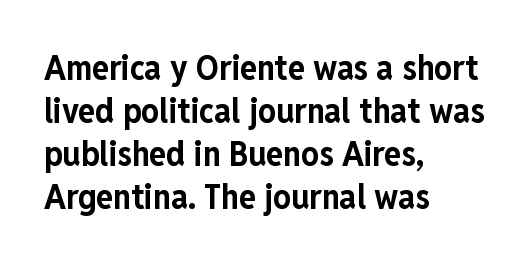
{"serif": "no", "italic": "no", "bold": "yes", "weight": "bold", "width": "condensed", "stroke_contrast": "low", "x_height": "medium", "monospaced": "no", "underline": "no", "align": "left", "line_spacing_ratio": 1.23, "letter_spacing": "normal", "letter_spacing_em": 0.0, "glyph_px": 35}
